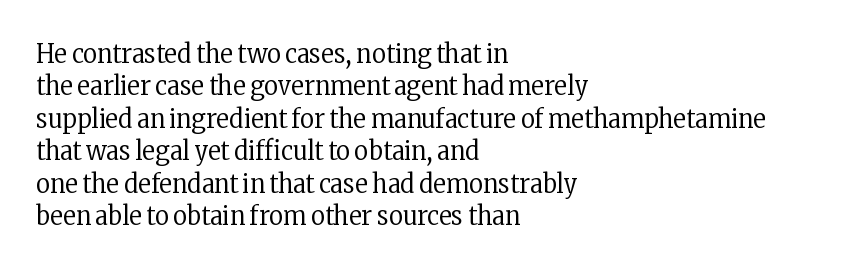
Q: Is the text bold? A: No.
Q: Is the text italic (slanted)? A: No, it is upright.
Q: Is the text underlined? A: No.
Q: How is the paragraph aligned? A: Left-aligned.
Q: Is the spacing between letters normal or unusually wide? A: Normal.
